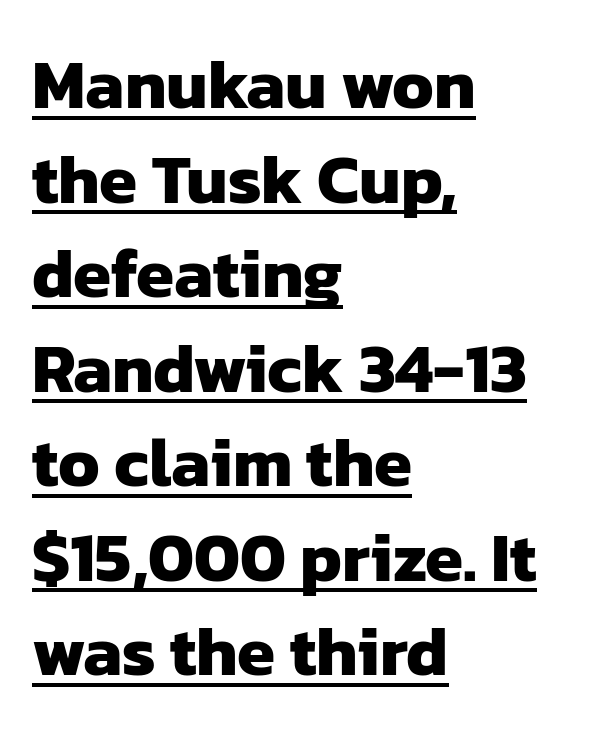
{"serif": "no", "bold": "yes", "weight": "heavy", "width": "normal", "stroke_contrast": "low", "x_height": "medium", "monospaced": "no", "underline": "yes", "align": "left", "line_spacing": "normal", "line_spacing_ratio": 1.37, "letter_spacing": "normal", "letter_spacing_em": 0.0, "glyph_px": 69}
